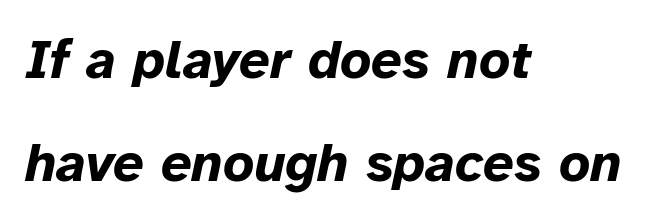
The image shows 54 px bold type, italic (leaning right); set left-aligned, loose line spacing (1.91x), normal letter spacing, not underlined; low stroke contrast and a medium x-height.
